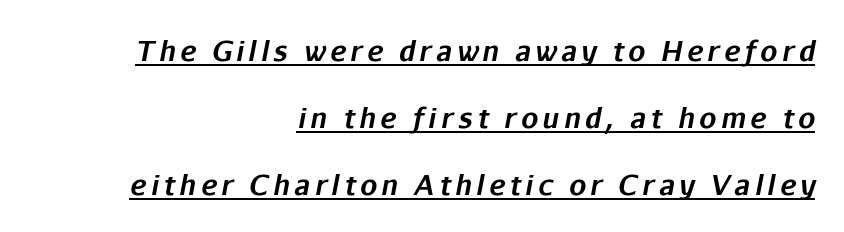
{"italic": "yes", "lean": "right", "slant_degrees": 11, "bold": "yes", "underline": "yes", "align": "right", "line_spacing": "loose", "line_spacing_ratio": 2.49, "glyph_px": 27}
